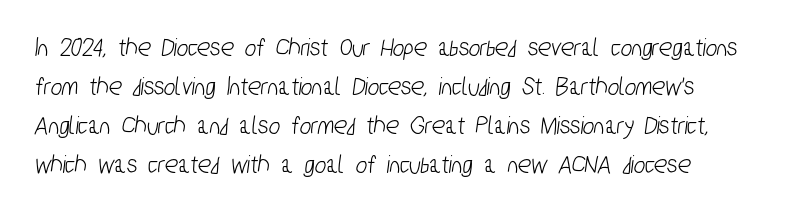
{"underline": "no", "line_spacing": "normal", "line_spacing_ratio": 1.45, "letter_spacing": "normal", "letter_spacing_em": 0.0, "glyph_px": 27}
